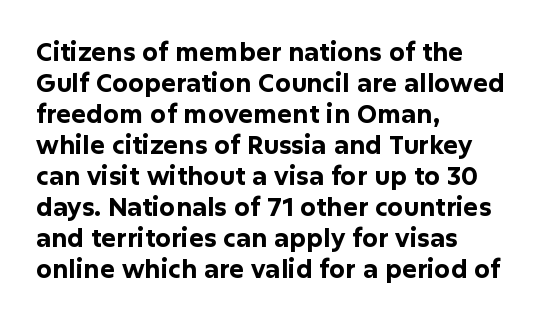
The image shows 25 px bold type, upright; set left-aligned, line spacing 1.24x, normal letter spacing, not underlined.
